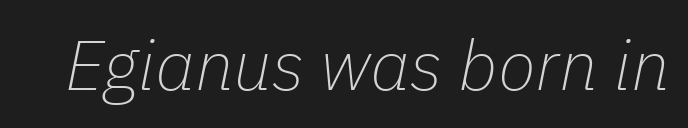
Q: Is the text bold? A: No.
Q: Is the text italic (slanted)? A: Yes, it leans right by about 11 degrees.
Q: Is the text underlined? A: No.
Q: Is the spacing between letters normal or unusually wide? A: Normal.
Q: Width (condensed, normal, or wide)? A: Normal.
Q: Stroke contrast? A: Low.
Q: x-height? A: Medium.
Q: Monospaced? A: No.
